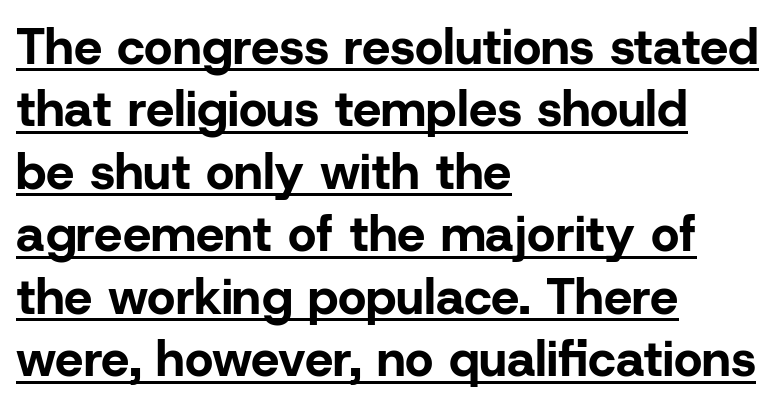
The image shows 50 px bold sans-serif type, upright; set left-aligned, normal line spacing (1.25x), normal letter spacing, underlined; low stroke contrast and a medium x-height.
